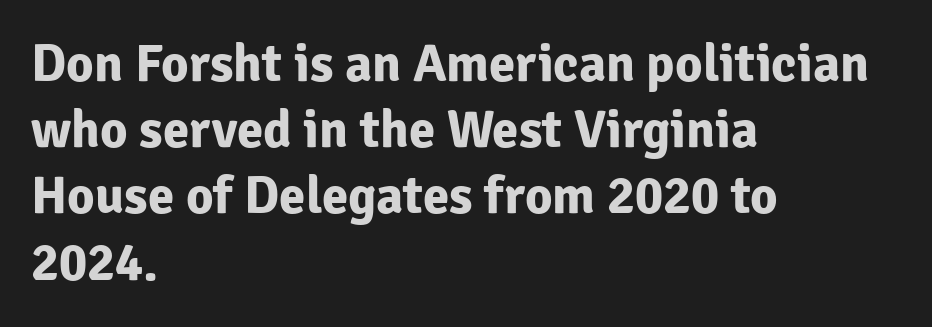
Q: Is the text bold? A: Yes.
Q: Is the text italic (slanted)? A: No, it is upright.
Q: Is the typeface a serif or a sans-serif typeface? A: Sans-serif.
Q: Is the text underlined? A: No.
Q: How is the paragraph aligned? A: Left-aligned.
Q: Is the spacing between letters normal or unusually wide? A: Normal.
Q: Is the spacing between lines tight, normal or loose? A: Normal.
Q: Width (condensed, normal, or wide)? A: Normal.
Q: Stroke contrast? A: Low.
Q: x-height? A: Medium.
Q: Monospaced? A: No.
